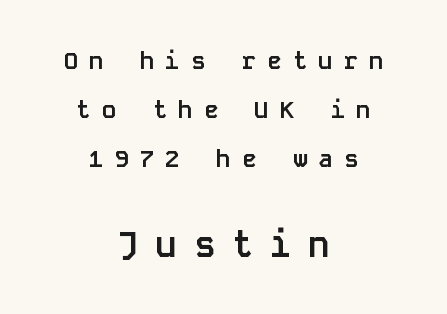
{"serif": "no", "italic": "no", "bold": "yes", "weight": "semibold", "width": "normal", "stroke_contrast": "low", "x_height": "large", "monospaced": "yes", "underline": "no", "align": "center", "line_spacing": "loose", "line_spacing_ratio": 2.05, "letter_spacing": "wide", "letter_spacing_em": 0.46, "larger_block": "second", "size_ratio": 1.5, "glyph_px": 36}
